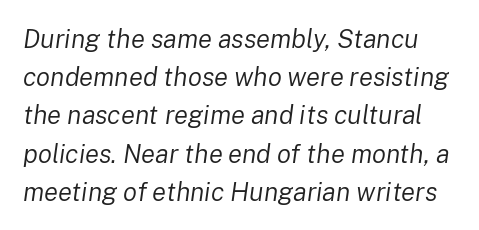
Q: Is the text bold? A: No.
Q: Is the text italic (slanted)? A: Yes, it leans right by about 8 degrees.
Q: Is the text underlined? A: No.
Q: Is the spacing between letters normal or unusually wide? A: Normal.
Q: Is the spacing between lines tight, normal or loose? A: Normal.
